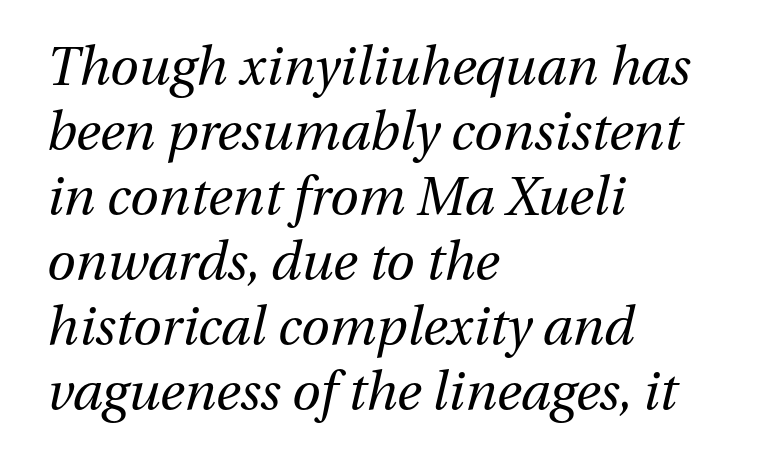
The image shows 52 px regular-weight type, italic (leaning right); set left-aligned, normal line spacing (1.25x), normal letter spacing, not underlined; medium stroke contrast and a medium x-height.
